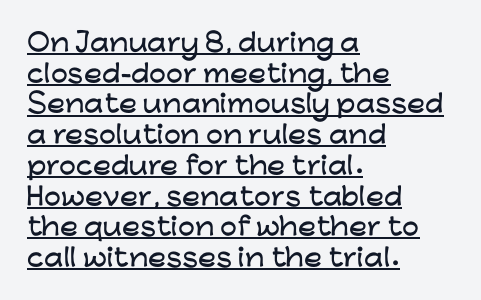
The rows are spaced the way most documents space them. The font's upright variant was chosen for this text. Line starts are locked; line ends wander. The line texture is even and compact thanks to regular tracking.
